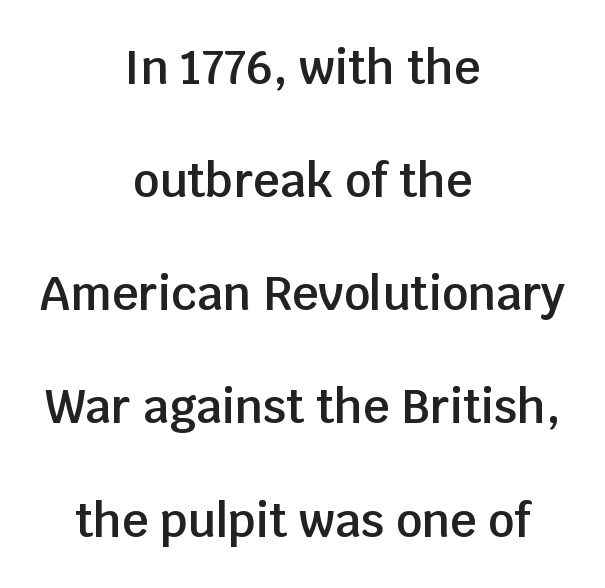
{"serif": "no", "italic": "no", "bold": "semi", "weight": "semibold", "width": "normal", "stroke_contrast": "low", "x_height": "large", "monospaced": "no", "underline": "no", "align": "center", "line_spacing": "loose", "line_spacing_ratio": 2.46, "letter_spacing": "normal", "letter_spacing_em": 0.0, "glyph_px": 46}
